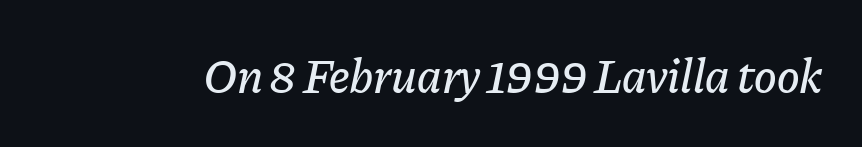
{"italic": "yes", "lean": "right", "slant_degrees": 11, "width": "normal", "stroke_contrast": "low", "x_height": "medium", "monospaced": "no", "underline": "no", "letter_spacing": "normal", "letter_spacing_em": 0.0, "glyph_px": 48}
